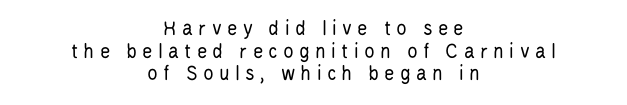
The rendering uses a small line-height, squeezing the rows. When letters stand straight like this, we call the style roman or upright. Check under the words: just untouched page. Letter spacing: wide. Leftover space on each line is divided equally before and after the words. The letterforms sit at book weight or below.
